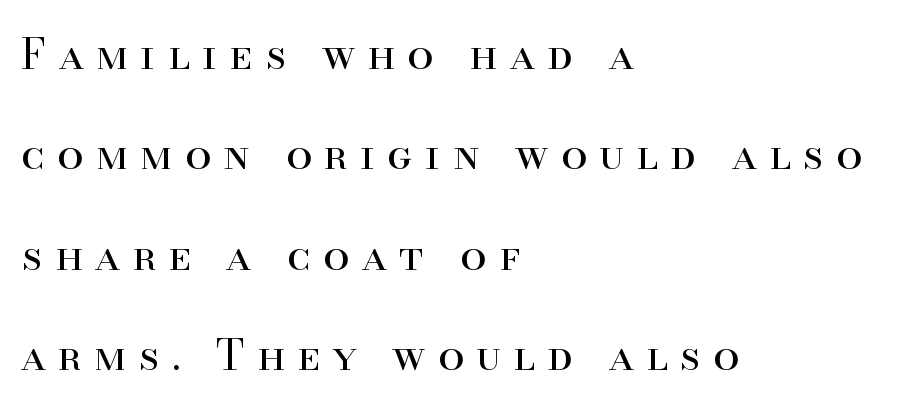
The image shows 42 px regular-weight serif type, upright; set left-aligned, loose line spacing (2.39x), unusually wide letter spacing (+0.3 em), not underlined; high stroke contrast and a small x-height.
